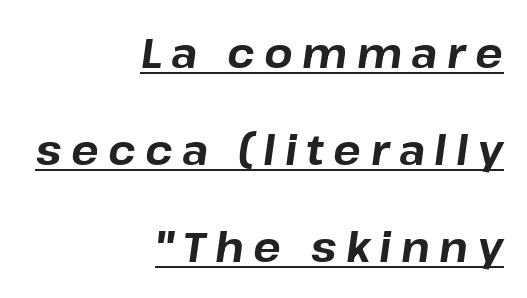
{"italic": "yes", "lean": "right", "slant_degrees": 8, "bold": "yes", "weight": "bold", "width": "normal", "stroke_contrast": "low", "x_height": "medium", "monospaced": "no", "underline": "yes", "align": "right", "line_spacing": "loose", "line_spacing_ratio": 2.36, "letter_spacing": "wide", "letter_spacing_em": 0.23, "glyph_px": 41}
